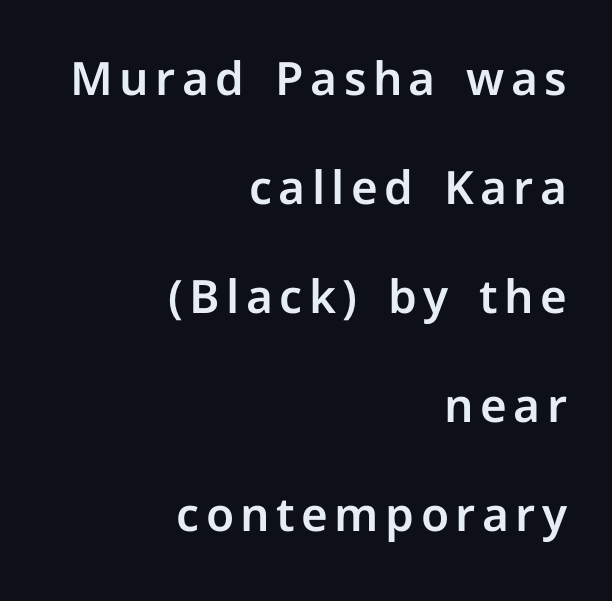
Q: Is the text italic (slanted)? A: No, it is upright.
Q: Is the typeface a serif or a sans-serif typeface? A: Sans-serif.
Q: Is the text underlined? A: No.
Q: How is the paragraph aligned? A: Right-aligned.
Q: Is the spacing between lines tight, normal or loose? A: Loose.
Q: Width (condensed, normal, or wide)? A: Normal.
Q: Stroke contrast? A: Low.
Q: x-height? A: Medium.
Q: Monospaced? A: No.
